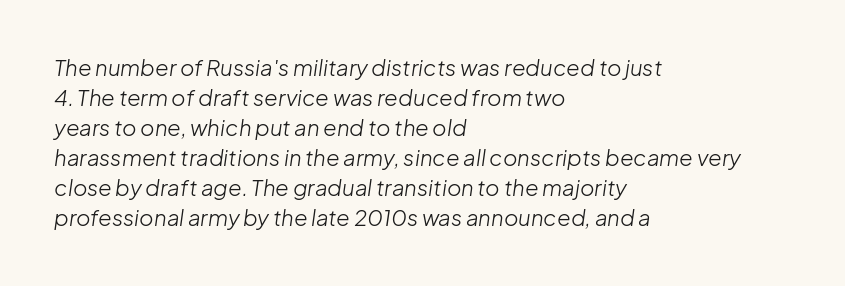
Q: Is the text bold? A: No.
Q: Is the text italic (slanted)? A: Yes, it leans right by about 8 degrees.
Q: Is the text underlined? A: No.
Q: How is the paragraph aligned? A: Left-aligned.
Q: Is the spacing between letters normal or unusually wide? A: Normal.
Q: Is the spacing between lines tight, normal or loose? A: Normal.
